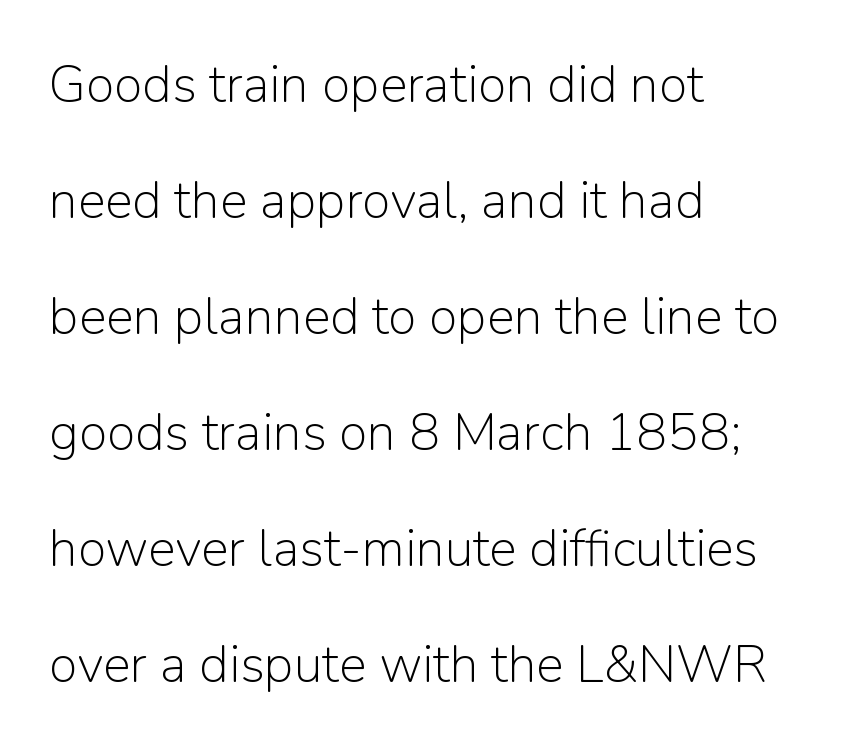
The image shows 52 px light sans-serif type, upright; set left-aligned, loose line spacing (2.23x), normal letter spacing, not underlined; low stroke contrast and a medium x-height.
